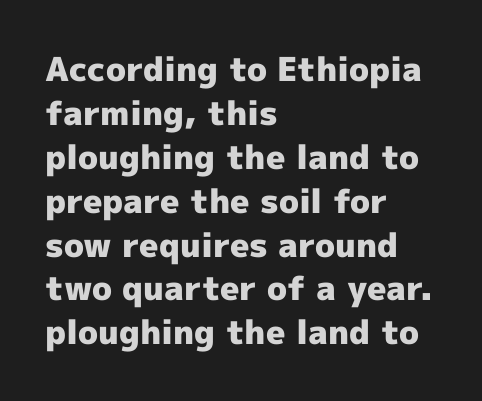
Q: Is the text bold? A: Yes.
Q: Is the text italic (slanted)? A: No, it is upright.
Q: Is the typeface a serif or a sans-serif typeface? A: Sans-serif.
Q: Is the text underlined? A: No.
Q: How is the paragraph aligned? A: Left-aligned.
Q: Is the spacing between letters normal or unusually wide? A: Normal.
Q: Is the spacing between lines tight, normal or loose? A: Normal.
Q: Width (condensed, normal, or wide)? A: Normal.
Q: x-height? A: Medium.
Q: Monospaced? A: No.
